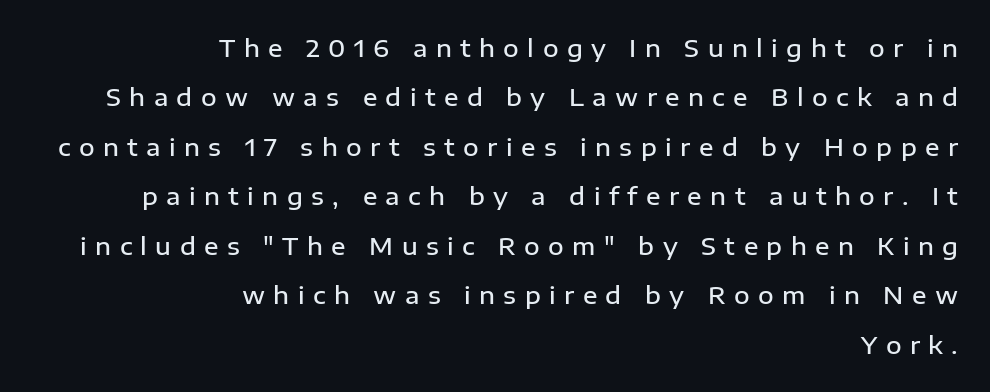
The image shows 24 px text type, upright; set right-aligned, loose line spacing (2.06x), unusually wide letter spacing (+0.35 em), not underlined.
